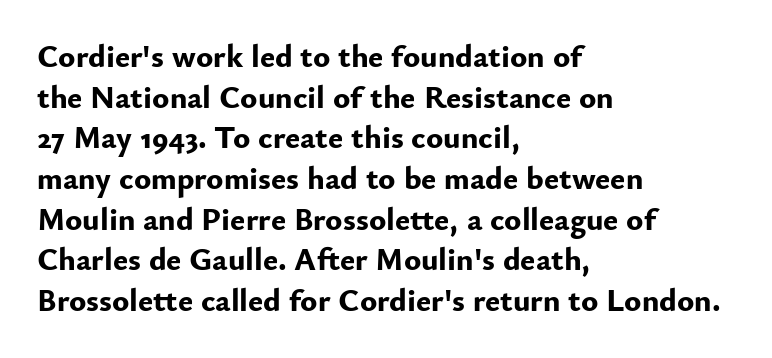
{"serif": "no", "italic": "no", "bold": "yes", "weight": "bold", "width": "normal", "stroke_contrast": "low", "x_height": "small", "monospaced": "no", "underline": "no", "align": "left", "line_spacing": "normal", "line_spacing_ratio": 1.27, "letter_spacing": "normal", "letter_spacing_em": 0.0, "glyph_px": 32}
